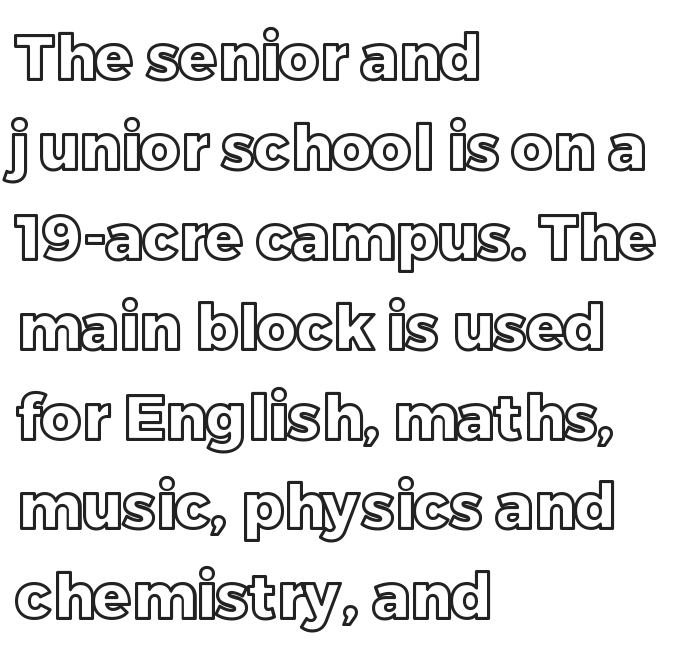
{"italic": "no", "width": "normal", "x_height": "large", "monospaced": "no", "underline": "no", "align": "left", "line_spacing": "normal", "line_spacing_ratio": 1.45, "letter_spacing": "normal", "letter_spacing_em": 0.0, "glyph_px": 62}
